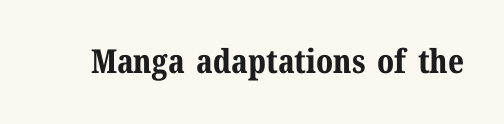
Strokes here are thick enough to call this a true bold. Posture: straight, roman, zero tilt. Characters follow at the spacing the type designer built in. Is this a fixed-width face? No — the glyphs have proportional, varying widths.
